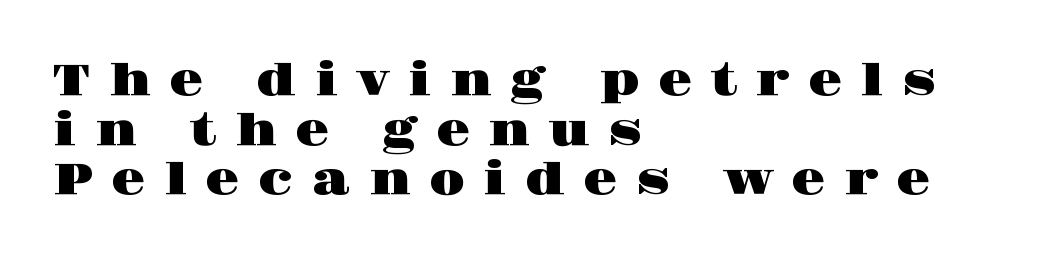
Q: Is the text italic (slanted)? A: No, it is upright.
Q: Is the typeface a serif or a sans-serif typeface? A: Serif.
Q: Is the text underlined? A: No.
Q: How is the paragraph aligned? A: Left-aligned.
Q: Is the spacing between letters normal or unusually wide? A: Unusually wide.
Q: Is the spacing between lines tight, normal or loose? A: Tight.
Q: Width (condensed, normal, or wide)? A: Wide.
Q: Stroke contrast? A: High.
Q: x-height? A: Large.
Q: Monospaced? A: No.
